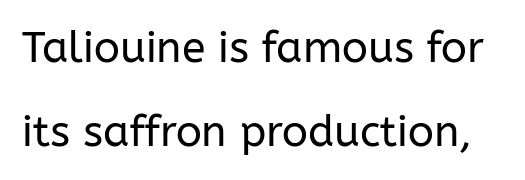
Descenders are the only things crossing below the line. The letters sit at their default tracking, neither squeezed nor spread. A typesetter would label this face a sans. Nothing heavy about these letters — not bold at all.
